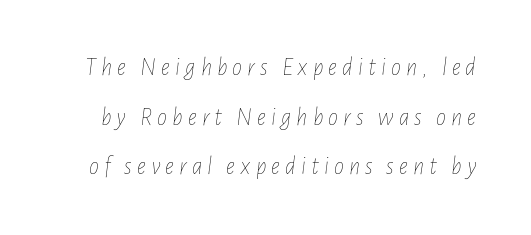
The whole block is typeset with a tilt. Is this a heavy cut? Hardly; it is regular or lighter. This sample trades compactness for vertical openness between lines. Honestly, the letter spacing is so wide it's the main thing you notice.
